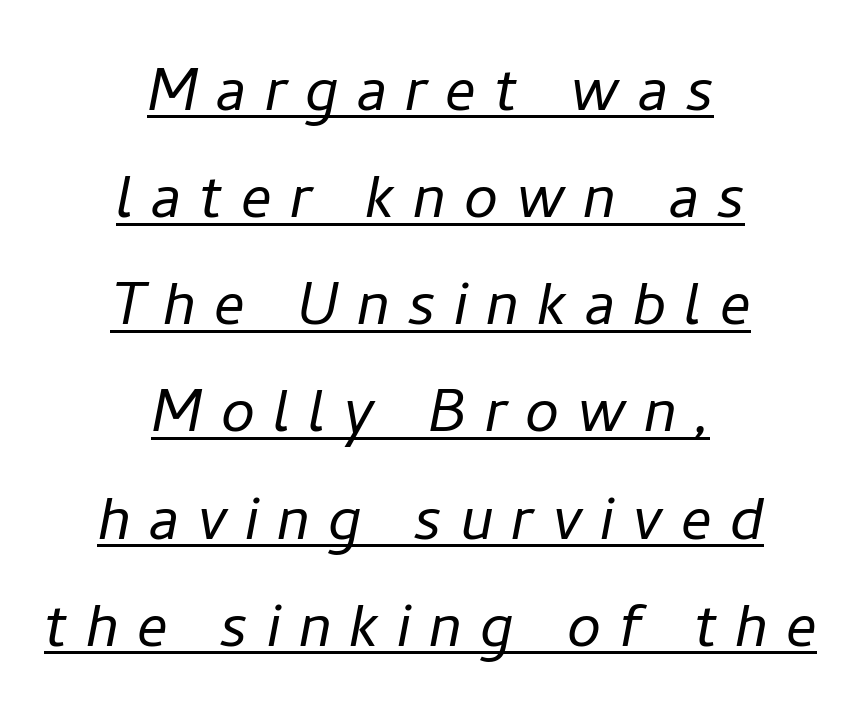
Line starts and ends both wander, symmetrically. Varying glyph widths throughout — classic text-font behaviour. A continuous stroke trails under the words, as in a hyperlink. How are the letters spaced? Widely, with obvious added tracking. Whoever set this chose a conventional vertical rhythm.
